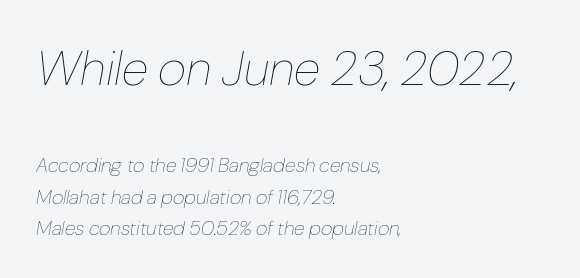
The image shows 49 px thin type, italic (leaning right); set left-aligned, normal line spacing (1.57x), normal letter spacing, not underlined; the first (top) block is 2.45x larger; low stroke contrast and a medium x-height.
